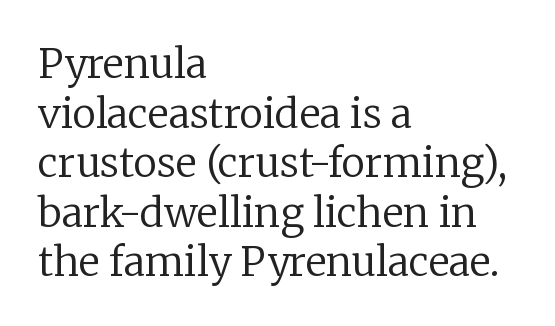
{"serif": "yes", "italic": "no", "bold": "no", "weight": "regular", "width": "normal", "stroke_contrast": "low", "x_height": "medium", "monospaced": "no", "underline": "no", "align": "left", "line_spacing_ratio": 1.24, "letter_spacing": "normal", "letter_spacing_em": 0.0, "glyph_px": 40}
